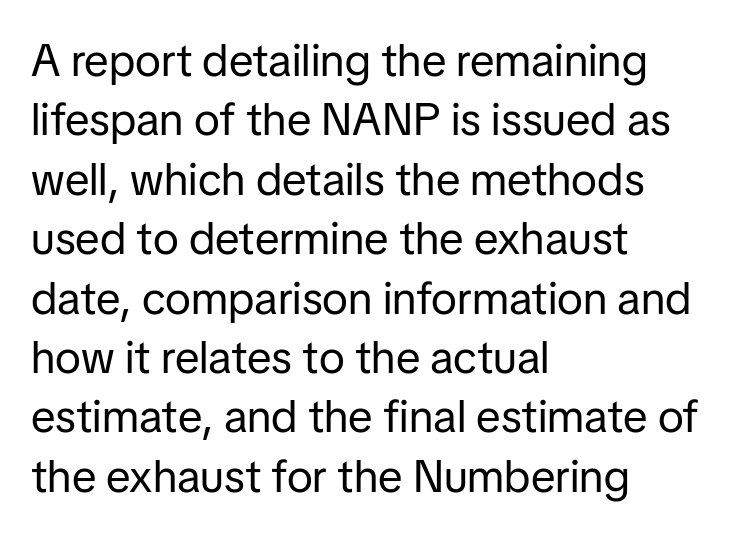
A typesetter would call this proportional, since set widths differ per character. Visually the block forms a straight wall on the left and a jagged coastline on the right. Letter spacing: default. No italicization has been applied; the sample stays upright. The foot of each line stays bare and open. The block of text has a typical density, with ordinary space between rows.
